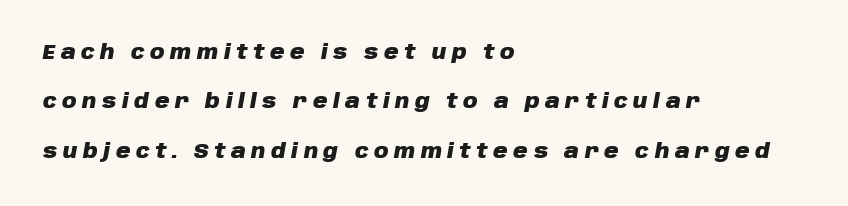
Q: Is the text bold? A: Yes.
Q: Is the text italic (slanted)? A: Yes, it leans right by about 10 degrees.
Q: Is the text underlined? A: No.
Q: How is the paragraph aligned? A: Left-aligned.
Q: Is the spacing between letters normal or unusually wide? A: Unusually wide.
Q: Is the spacing between lines tight, normal or loose? A: Loose.
